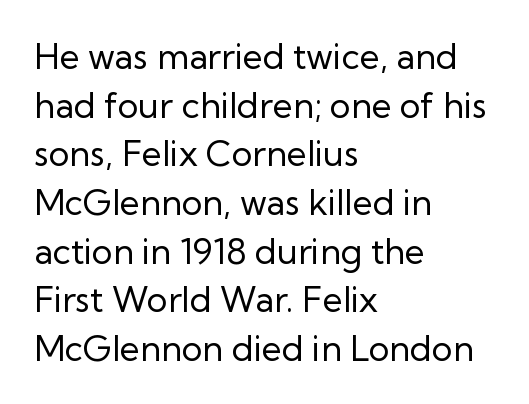
{"serif": "no", "italic": "no", "bold": "no", "weight": "regular", "width": "normal", "stroke_contrast": "low", "x_height": "medium", "monospaced": "no", "underline": "no", "align": "left", "line_spacing": "normal", "line_spacing_ratio": 1.39, "letter_spacing": "normal", "letter_spacing_em": 0.0, "glyph_px": 35}
